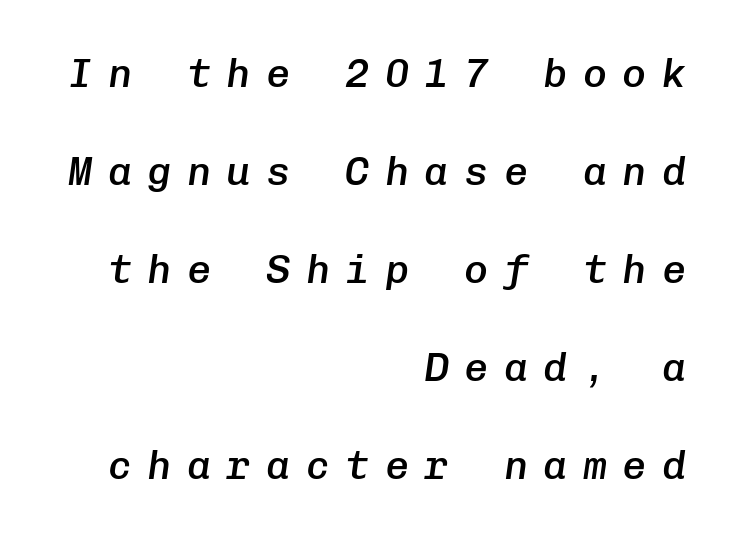
The characters look somewhat weighty, a semibold short of true bold. Slant detected: the letters are inclined. Every character here occupies the same horizontal width, giving the sample a typewriter-like rhythm. The paragraph has a hard right edge and a soft left edge.
